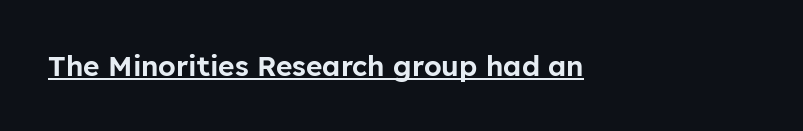
{"serif": "no", "italic": "no", "width": "normal", "stroke_contrast": "low", "x_height": "medium", "monospaced": "no", "underline": "yes", "letter_spacing": "normal", "letter_spacing_em": 0.0, "glyph_px": 28}
